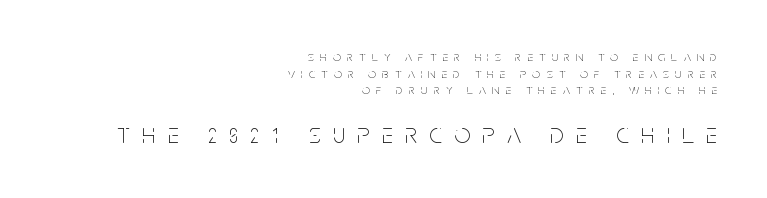
The image shows 28 px thin, condensed sans-serif type, upright; set right-aligned, line spacing 1.18x, unusually wide letter spacing (+0.44 em), not underlined; the second (bottom) block is 2.0x larger; low stroke contrast and a large x-height.
